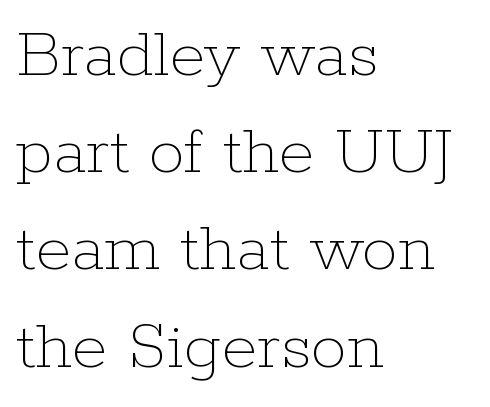
Students, observe: this is what conventionally led text looks like. In terms of letterspacing, this is plain default setting. This sample is left-justified, so line endings fall wherever the words run out. Heaviness? Minimal to ordinary, like unemphasized prose. You could not count columns in this text — the font is proportionally spaced.
